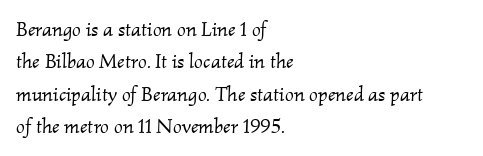
No heavy texture on the line: the type isn't bold. How are the letters spaced? Ordinarily, with no added tracking. The lines are quadded left. Italic? Definitely — the glyphs are oblique.
